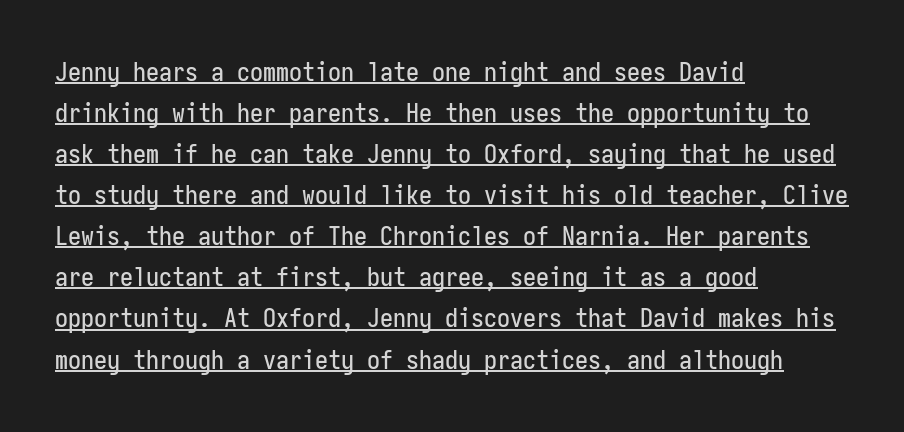
Q: Is the text italic (slanted)? A: No, it is upright.
Q: Is the text underlined? A: Yes.
Q: How is the paragraph aligned? A: Left-aligned.
Q: Is the spacing between letters normal or unusually wide? A: Normal.
Q: Is the spacing between lines tight, normal or loose? A: Normal.
